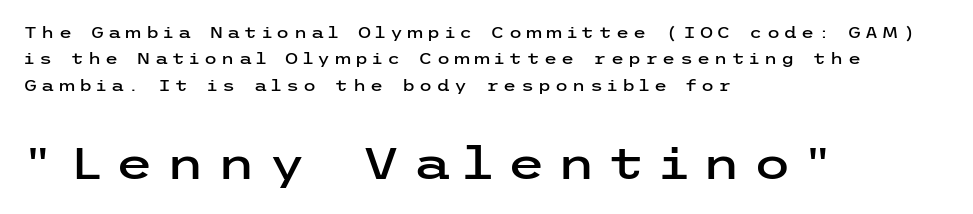
{"serif": "no", "italic": "no", "width": "wide", "stroke_contrast": "low", "x_height": "medium", "underline": "no", "align": "left", "line_spacing_ratio": 1.76, "letter_spacing": "wide", "letter_spacing_em": 0.28, "larger_block": "second", "size_ratio": 2.93, "glyph_px": 44}
